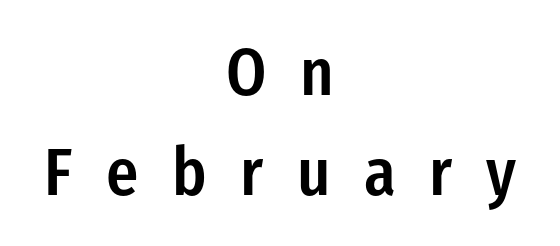
The image shows 67 px semibold, condensed sans-serif type, upright; set centered, normal line spacing (1.5x), unusually wide letter spacing (+0.5 em), not underlined; low stroke contrast and a medium x-height.
